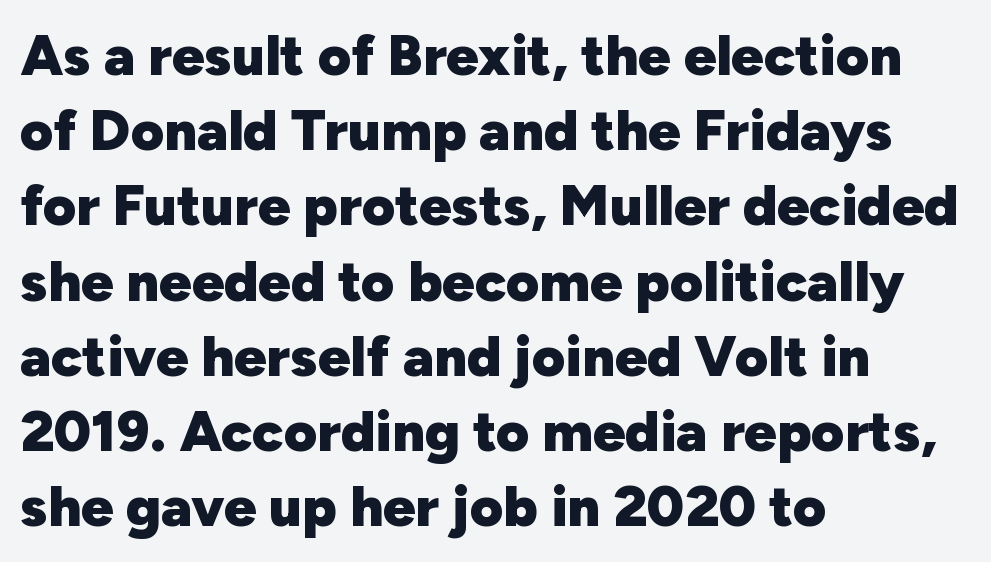
Type without underlining. The letters are bold, with thick, heavy strokes. The lines are quadded left. The rendering keeps characters at their native spacing.
